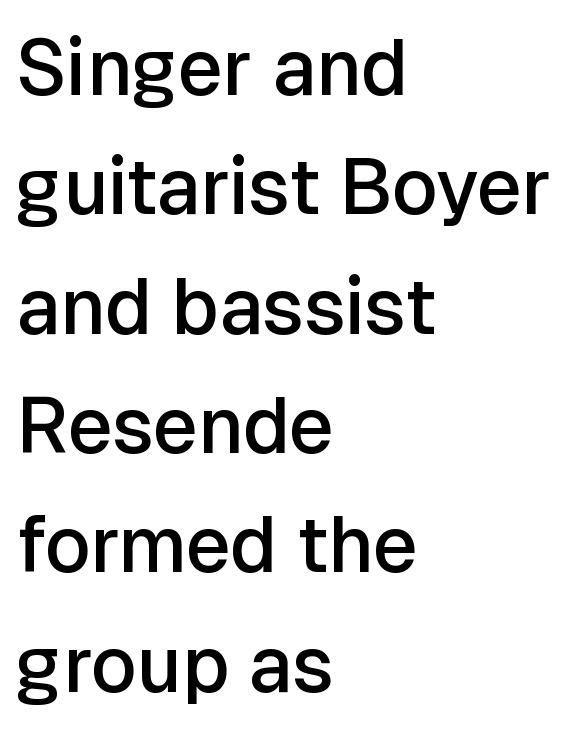
The image shows 78 px semibold sans-serif type, upright; set left-aligned, normal line spacing (1.53x), normal letter spacing, not underlined; low stroke contrast and a medium x-height.
